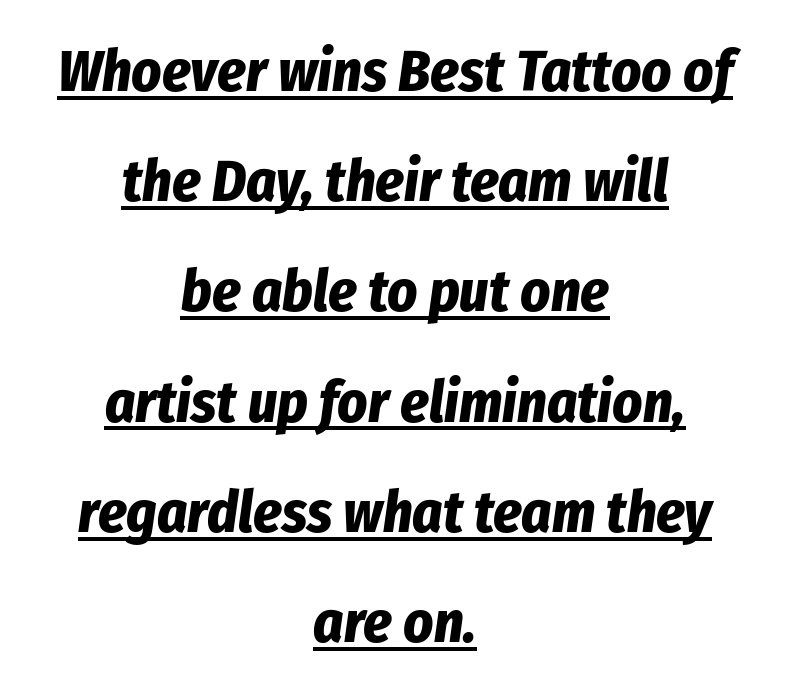
If you folded the block vertically in half, each line would mirror itself in length. The sample has been set heavy, in full bold. The letters are slanted; this is an italic face. Notice how a bar underscores the lettering throughout.
